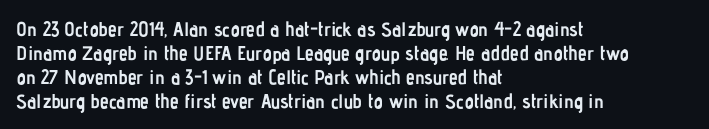
The image shows 20 px bold type, upright; set left-aligned, line spacing 1.2x, normal letter spacing, not underlined.
